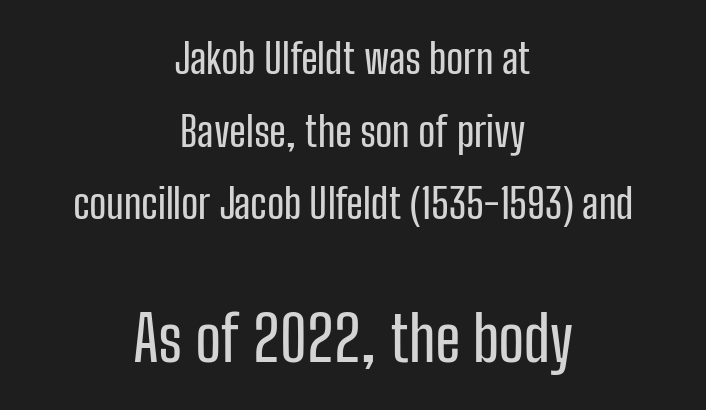
{"serif": "no", "italic": "no", "width": "condensed", "stroke_contrast": "low", "x_height": "medium", "monospaced": "no", "underline": "no", "align": "center", "line_spacing_ratio": 1.77, "letter_spacing": "normal", "letter_spacing_em": 0.0, "larger_block": "second", "size_ratio": 1.51, "glyph_px": 62}
